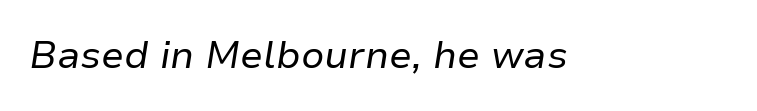
{"italic": "yes", "lean": "right", "slant_degrees": 9, "bold": "no", "weight": "regular", "width": "normal", "stroke_contrast": "low", "x_height": "medium", "monospaced": "no", "underline": "no", "letter_spacing": "normal", "letter_spacing_em": 0.0, "glyph_px": 38}
